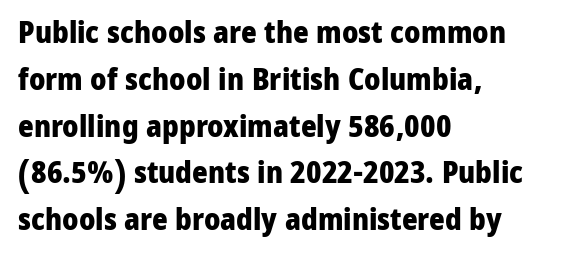
Summary of vertical rhythm: regular, with standard interline spacing. A roman cut, with each character standing at attention. A typesetter would label this face a sans. The baseline area is clear.
